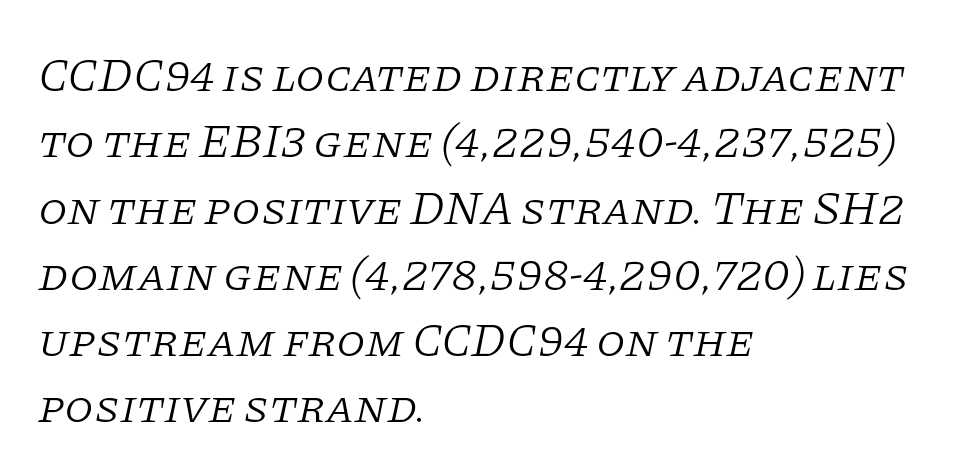
{"serif": "yes", "italic": "yes", "lean": "right", "slant_degrees": 11, "bold": "no", "weight": "light", "width": "normal", "stroke_contrast": "low", "x_height": "large", "monospaced": "no", "underline": "no", "align": "left", "line_spacing": "normal", "line_spacing_ratio": 1.41, "letter_spacing": "normal", "letter_spacing_em": 0.0, "glyph_px": 47}
